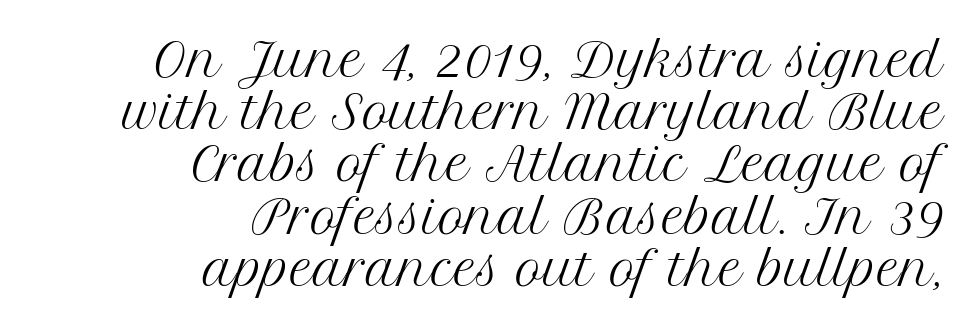
{"bold": "no", "weight": "regular", "width": "normal", "stroke_contrast": "medium", "x_height": "medium", "monospaced": "no", "underline": "no", "align": "right", "line_spacing_ratio": 1.16, "letter_spacing": "normal", "letter_spacing_em": 0.0, "glyph_px": 45}
